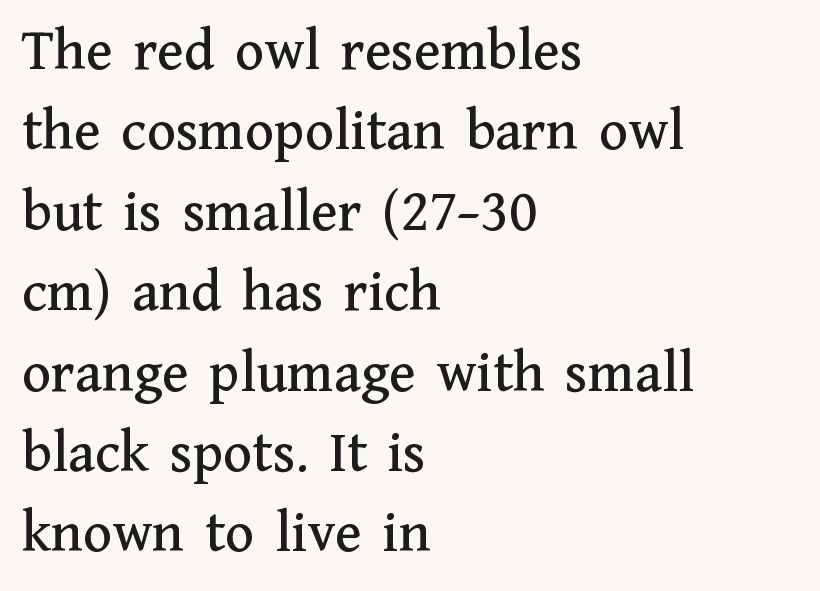
Old-style or modern, the face here clearly has serifs. A roman cut, with each character standing at attention. Line beginnings align vertically; line endings do not. Glance below the letters and you will spot only blank space. Compared with typical paragraphs, the rows here are spaced about the same.
